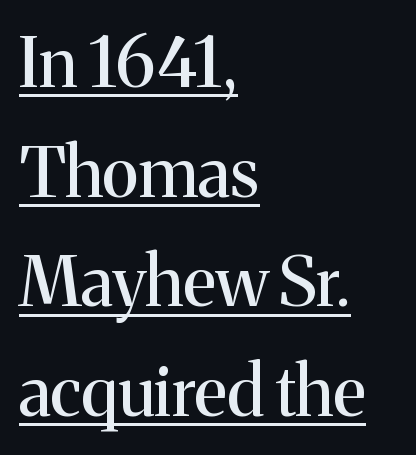
The image shows 69 px serif type, upright; set left-aligned, normal line spacing (1.59x), normal letter spacing, underlined; medium stroke contrast and a medium x-height.
